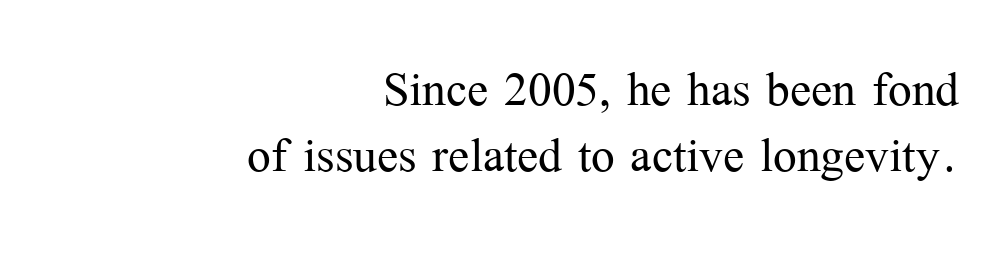
The image shows 63 px light serif type, upright; set right-aligned, tight line spacing (1.04x), normal letter spacing, not underlined; medium stroke contrast and a medium x-height.
